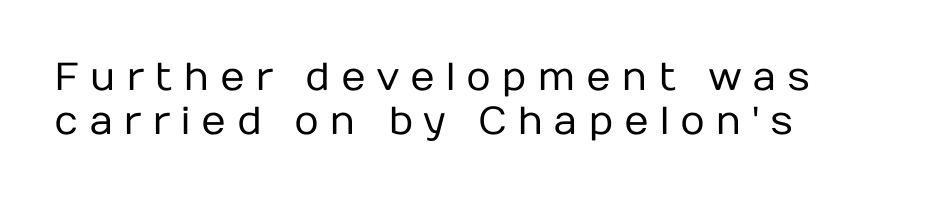
{"serif": "no", "italic": "no", "bold": "no", "weight": "regular", "width": "normal", "stroke_contrast": "low", "x_height": "medium", "monospaced": "no", "underline": "no", "align": "left", "line_spacing": "tight", "line_spacing_ratio": 1.13, "letter_spacing": "wide", "letter_spacing_em": 0.26, "glyph_px": 39}
